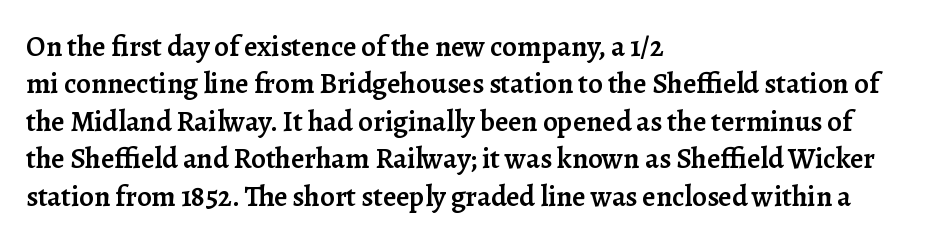
{"serif": "yes", "italic": "no", "bold": "semi", "weight": "semibold", "width": "normal", "stroke_contrast": "low", "x_height": "medium", "monospaced": "no", "underline": "no", "align": "left", "line_spacing": "normal", "line_spacing_ratio": 1.29, "letter_spacing": "normal", "letter_spacing_em": 0.0, "glyph_px": 29}
